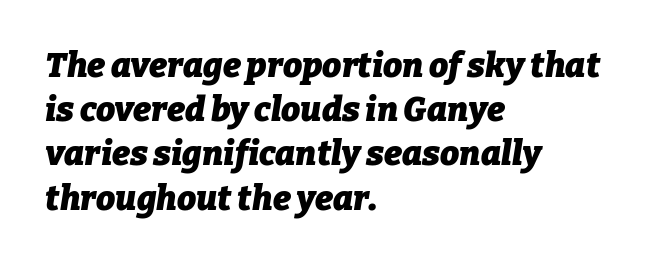
Q: Is the text bold? A: Yes.
Q: Is the text italic (slanted)? A: Yes, it leans right by about 9 degrees.
Q: Is the text underlined? A: No.
Q: How is the paragraph aligned? A: Left-aligned.
Q: Is the spacing between letters normal or unusually wide? A: Normal.
Q: Is the spacing between lines tight, normal or loose? A: Normal.
Q: Width (condensed, normal, or wide)? A: Normal.
Q: Stroke contrast? A: Low.
Q: x-height? A: Medium.
Q: Monospaced? A: No.
